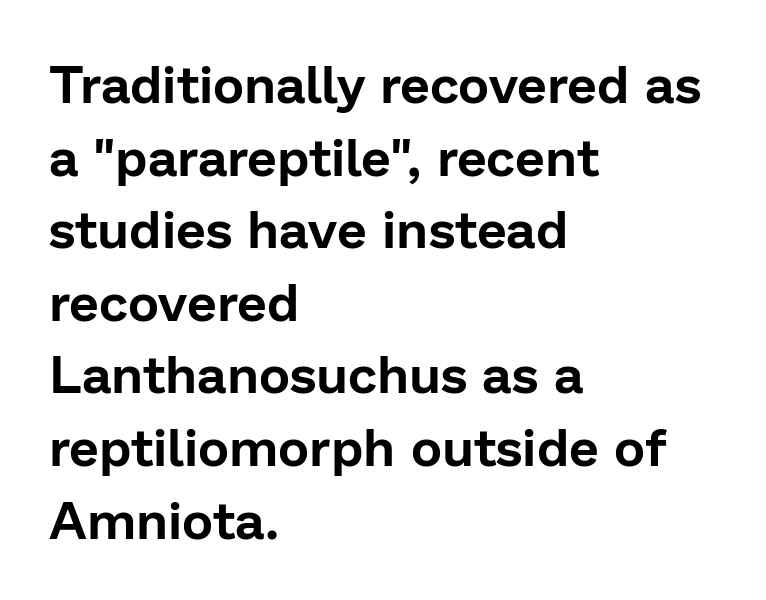
{"serif": "no", "italic": "no", "width": "normal", "stroke_contrast": "low", "x_height": "medium", "monospaced": "no", "underline": "no", "align": "left", "line_spacing": "normal", "line_spacing_ratio": 1.37, "letter_spacing": "normal", "letter_spacing_em": 0.0, "glyph_px": 53}
